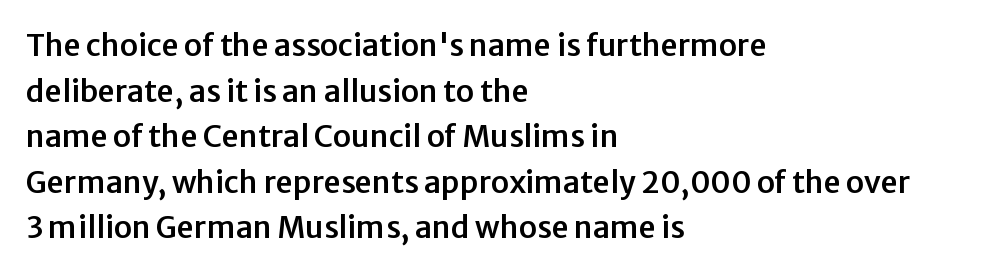
Q: Is the text italic (slanted)? A: No, it is upright.
Q: Is the typeface a serif or a sans-serif typeface? A: Sans-serif.
Q: Is the text underlined? A: No.
Q: How is the paragraph aligned? A: Left-aligned.
Q: Is the spacing between letters normal or unusually wide? A: Normal.
Q: Is the spacing between lines tight, normal or loose? A: Normal.
Q: Width (condensed, normal, or wide)? A: Normal.
Q: Stroke contrast? A: Low.
Q: x-height? A: Medium.
Q: Monospaced? A: No.
